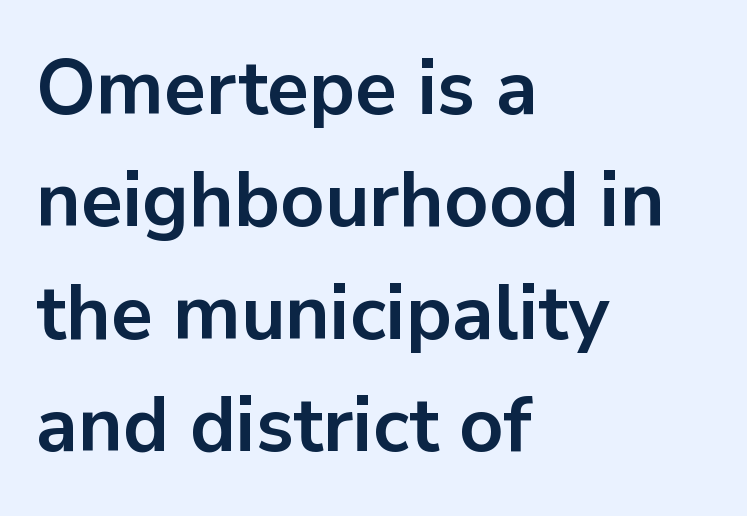
{"serif": "no", "italic": "no", "bold": "yes", "weight": "bold", "width": "normal", "stroke_contrast": "low", "x_height": "medium", "monospaced": "no", "underline": "no", "align": "left", "line_spacing": "normal", "line_spacing_ratio": 1.46, "letter_spacing": "normal", "letter_spacing_em": 0.0, "glyph_px": 77}
